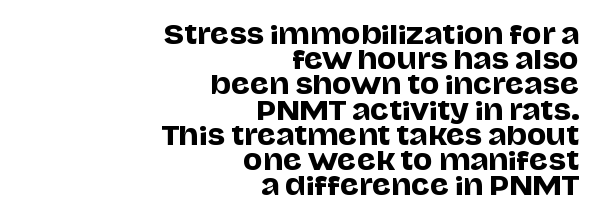
Nothing unusual about the tracking: characters are spaced as the font intends. This sample uses an upright cut, with every glyph sitting square on the baseline. This sample is right-justified, so line beginnings fall wherever the words allow. If you measured baseline to baseline, you'd find a short distance.
